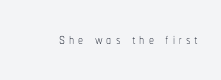
Q: Is the text bold? A: No.
Q: Is the text italic (slanted)? A: No, it is upright.
Q: Is the text underlined? A: No.
Q: Is the spacing between letters normal or unusually wide? A: Unusually wide.
